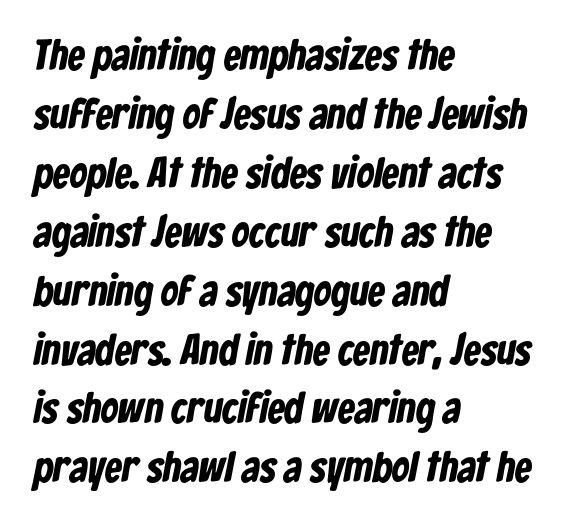
Q: Is the text bold? A: Yes.
Q: Is the typeface a serif or a sans-serif typeface? A: Sans-serif.
Q: Is the text underlined? A: No.
Q: How is the paragraph aligned? A: Left-aligned.
Q: Is the spacing between letters normal or unusually wide? A: Normal.
Q: Is the spacing between lines tight, normal or loose? A: Normal.
Q: Width (condensed, normal, or wide)? A: Condensed.
Q: Stroke contrast? A: Low.
Q: x-height? A: Medium.
Q: Monospaced? A: No.
